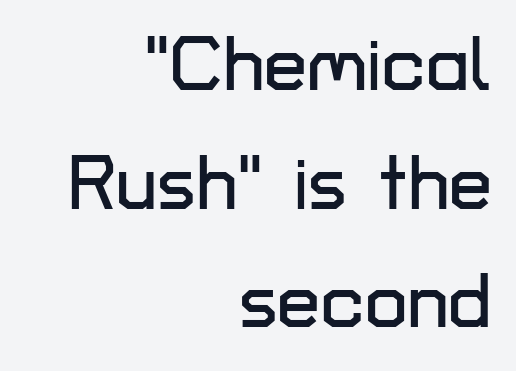
{"serif": "no", "italic": "no", "width": "normal", "stroke_contrast": "low", "x_height": "medium", "monospaced": "no", "underline": "no", "align": "right", "line_spacing": "normal", "line_spacing_ratio": 1.54, "letter_spacing": "normal", "letter_spacing_em": 0.0, "glyph_px": 77}
